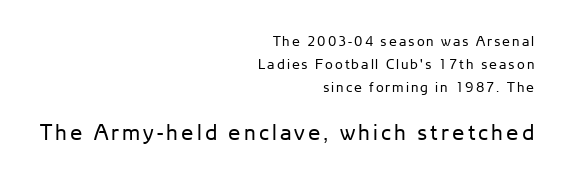
{"italic": "no", "bold": "no", "underline": "no", "align": "right", "line_spacing": "normal", "line_spacing_ratio": 1.66, "larger_block": "second", "size_ratio": 1.57, "glyph_px": 22}
